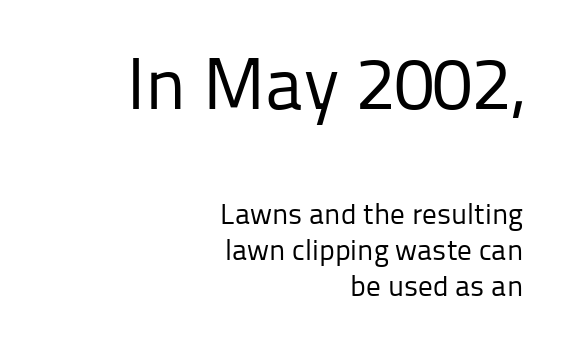
Q: Is the text bold? A: No.
Q: Is the text italic (slanted)? A: No, it is upright.
Q: Is the typeface a serif or a sans-serif typeface? A: Sans-serif.
Q: Is the text underlined? A: No.
Q: How is the paragraph aligned? A: Right-aligned.
Q: Is the spacing between letters normal or unusually wide? A: Normal.
Q: Which block of text is set in a larger size, the first (top) or the second (bottom)? A: The first (top) one.
Q: Width (condensed, normal, or wide)? A: Normal.
Q: Stroke contrast? A: Low.
Q: x-height? A: Medium.
Q: Monospaced? A: No.
